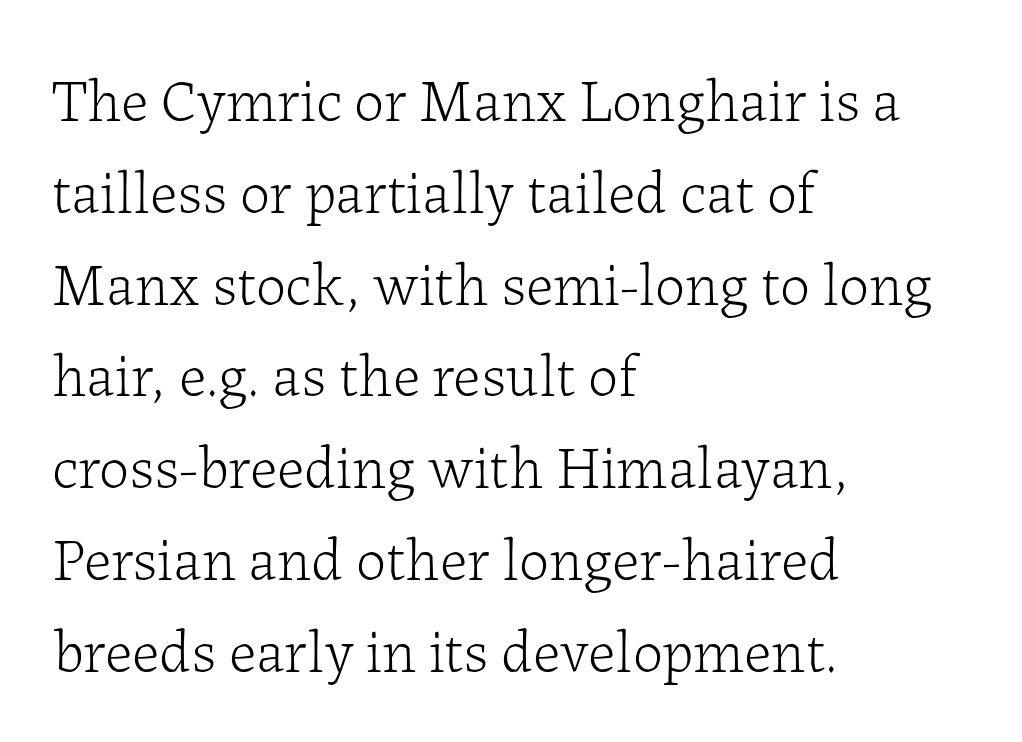
Q: Is the text bold? A: No.
Q: Is the text italic (slanted)? A: No, it is upright.
Q: Is the typeface a serif or a sans-serif typeface? A: Serif.
Q: Is the text underlined? A: No.
Q: How is the paragraph aligned? A: Left-aligned.
Q: Is the spacing between letters normal or unusually wide? A: Normal.
Q: Is the spacing between lines tight, normal or loose? A: Normal.
Q: Width (condensed, normal, or wide)? A: Normal.
Q: Stroke contrast? A: Low.
Q: x-height? A: Medium.
Q: Monospaced? A: No.
